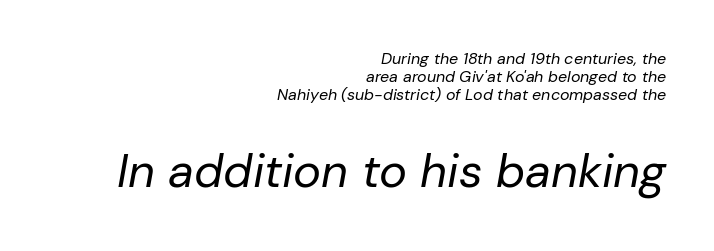
{"italic": "yes", "lean": "right", "slant_degrees": 10, "bold": "no", "weight": "regular", "width": "normal", "stroke_contrast": "low", "x_height": "medium", "monospaced": "no", "underline": "no", "align": "right", "line_spacing": "tight", "line_spacing_ratio": 1.14, "letter_spacing": "normal", "letter_spacing_em": 0.0, "larger_block": "second", "size_ratio": 2.94, "glyph_px": 47}
